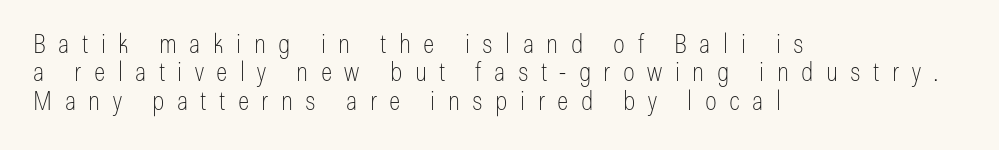
Compared with typical body copy, the letter spacing here is much looser. Does the copy run flush right? No — it runs flush left. Check the space under the baseline: it is left empty. Rendered with straight, roman letterforms. Unbolded letterforms with no extra heft.
